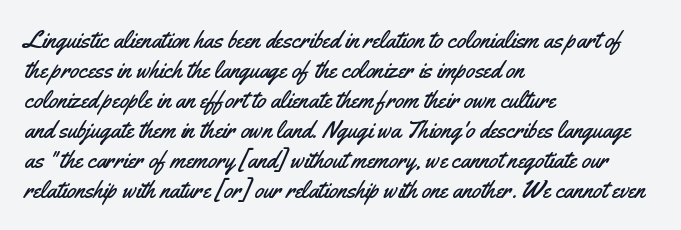
The lines in this sample share a left origin and differ only in where they stop. Tracking here is standard; glyphs follow each other at the usual distance. How would I describe the line gaps? Plain and ordinary.
